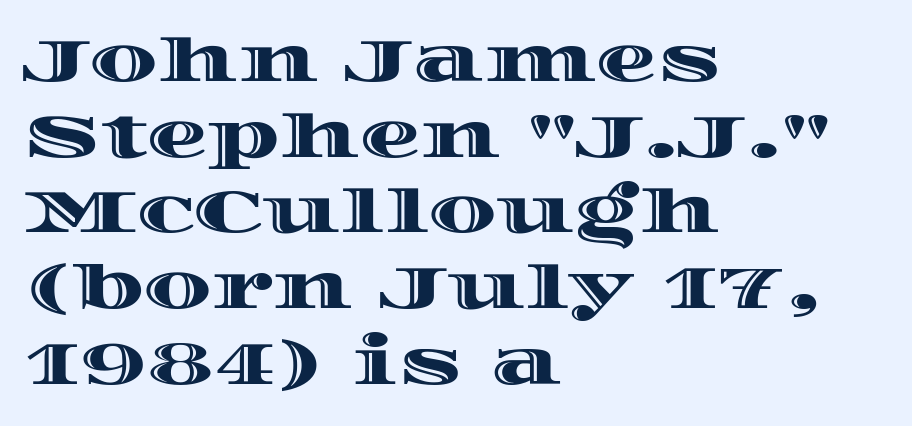
Q: Is the text italic (slanted)? A: No, it is upright.
Q: Is the text underlined? A: No.
Q: How is the paragraph aligned? A: Left-aligned.
Q: Is the spacing between letters normal or unusually wide? A: Normal.
Q: Width (condensed, normal, or wide)? A: Wide.
Q: x-height? A: Large.
Q: Monospaced? A: No.
